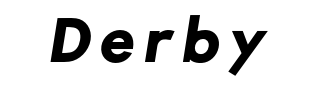
The image shows 54 px sans-serif type; set not underlined; low stroke contrast and a medium x-height.
